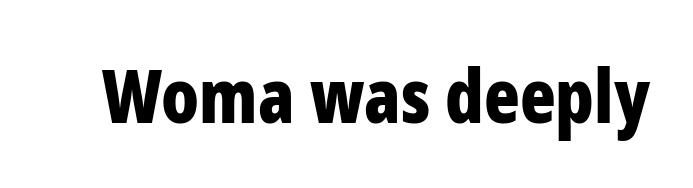
Q: Is the text bold? A: Yes.
Q: Is the text italic (slanted)? A: No, it is upright.
Q: Is the typeface a serif or a sans-serif typeface? A: Sans-serif.
Q: Is the text underlined? A: No.
Q: Is the spacing between letters normal or unusually wide? A: Normal.
Q: Width (condensed, normal, or wide)? A: Condensed.
Q: Stroke contrast? A: Low.
Q: x-height? A: Medium.
Q: Monospaced? A: No.
